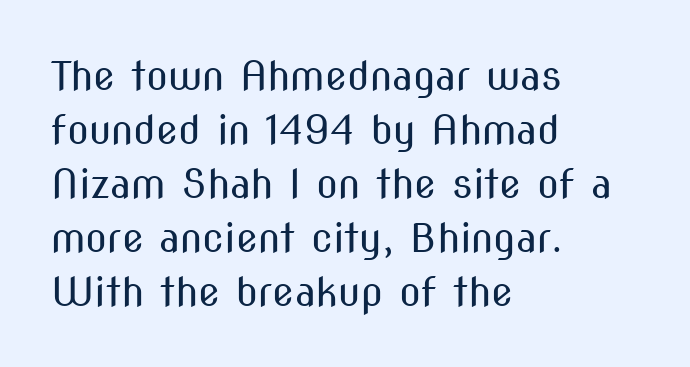
The image shows 40 px regular-weight, condensed sans-serif type, upright; set left-aligned, normal line spacing (1.35x), normal letter spacing, not underlined; medium stroke contrast and a medium x-height.
